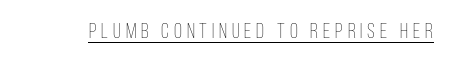
The letters stand straight up with perfectly vertical stems. This is underlined copy, the kind a proofreader might mark for attention. Caption: expanded tracking, letters set apart. Is this a heavy cut? Hardly; it is regular or lighter.
